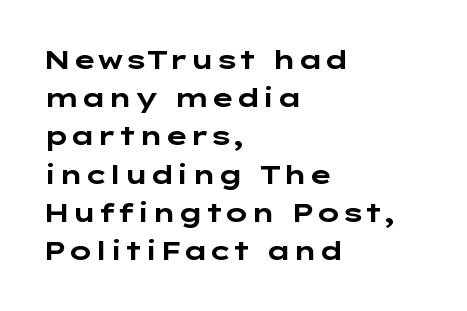
The image shows 26 px bold type, upright; set left-aligned, normal line spacing (1.47x), normal letter spacing, not underlined.
